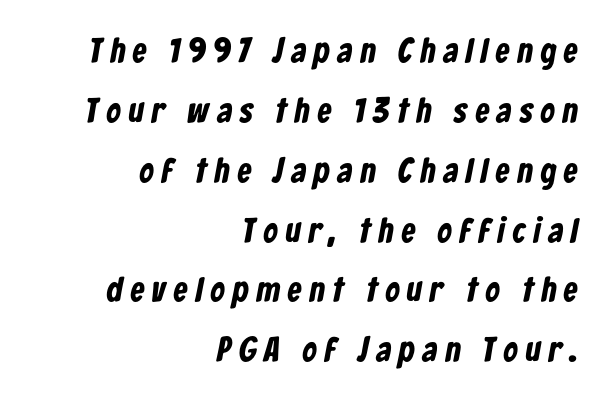
Proportional: the letters do not fall into vertical columns. These lines have a slow, spaced-out rhythm from letter to letter. A dark, heavy texture on the line: the type is bold. Nobody drew a line under any word here. Font category for this specimen: sans-serif.
